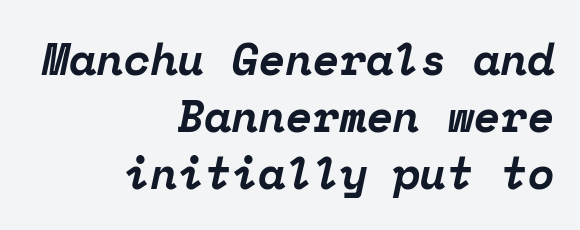
Nobody touched the tracking dial on this one. The text carries the slant typical of an italic or oblique font. Notice how thick the strokes are: this is what a full bold looks like. The passage shown is not underscored anywhere. What's the leading like? Ordinary, nothing unusual.
